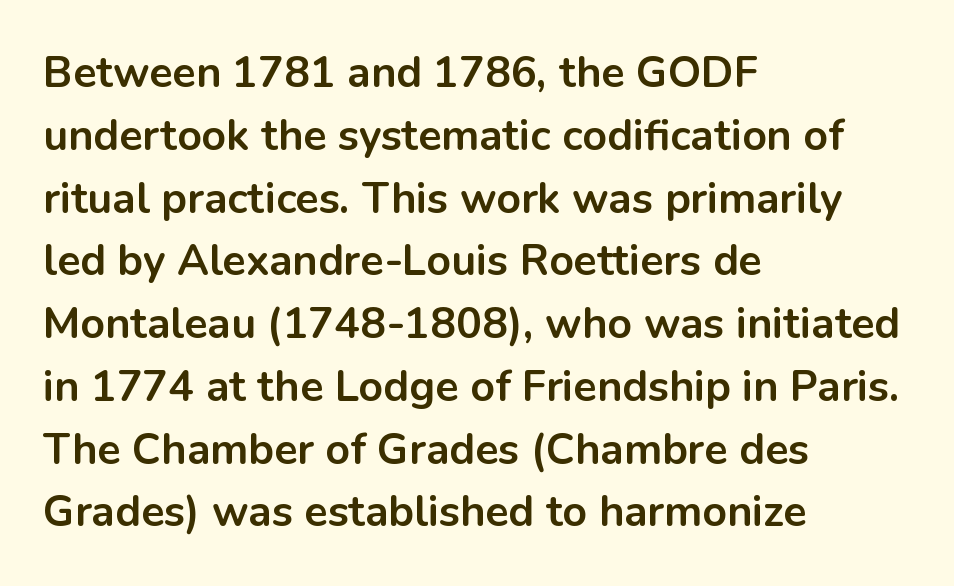
{"serif": "no", "italic": "no", "bold": "yes", "weight": "bold", "width": "normal", "stroke_contrast": "low", "x_height": "medium", "monospaced": "no", "underline": "no", "align": "left", "line_spacing": "normal", "line_spacing_ratio": 1.46, "letter_spacing": "normal", "letter_spacing_em": 0.0, "glyph_px": 43}
